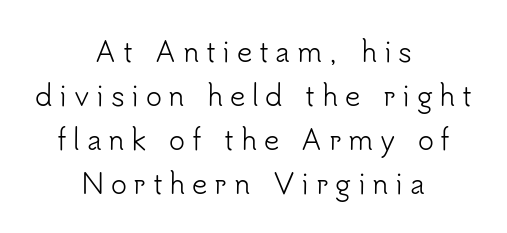
The font's upright variant was chosen for this text. This sample keeps an unexceptional amount of space between lines. If you folded the block vertically in half, each line would mirror itself in length. The letterforms sit at book weight or below.
